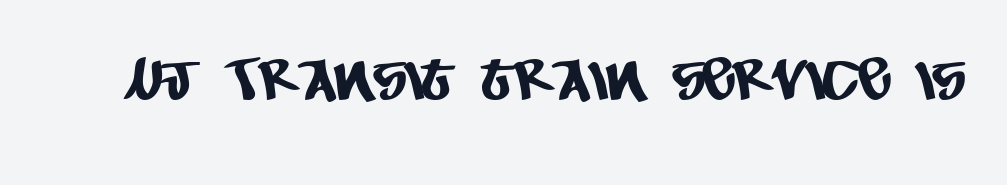
These lines are rendered in a variable-pitch font. Honestly, there is no underline to notice here at all. Words appear dense and cohesive because spacing is normal. Unlike a traditional serif, this face leaves its strokes unadorned.
